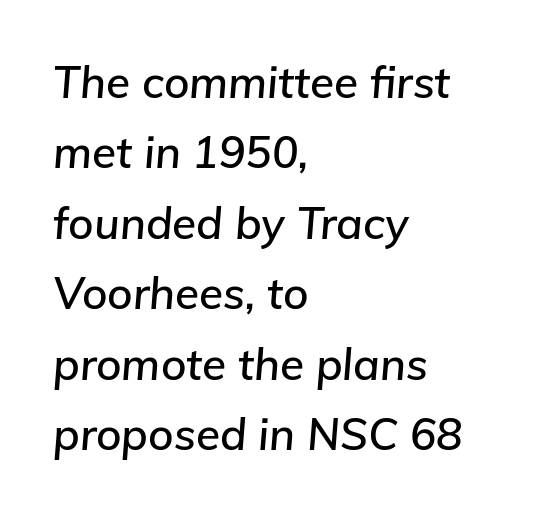
The image shows 44 px text type, italic (leaning right); set left-aligned, normal line spacing (1.6x), normal letter spacing, not underlined; low stroke contrast and a medium x-height.
